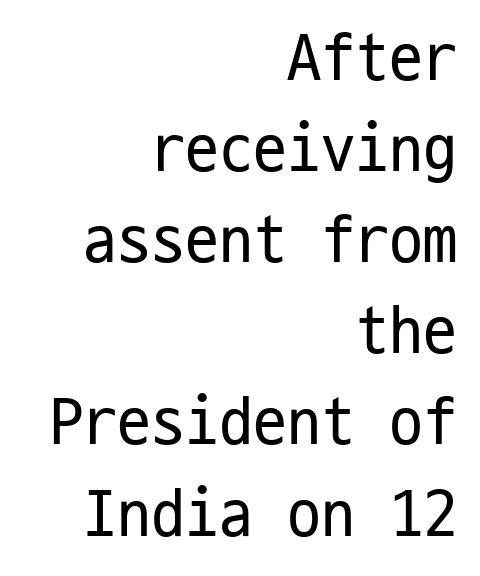
The image shows 68 px regular-weight, condensed sans-serif type, upright, monospaced; set right-aligned, normal line spacing (1.34x), normal letter spacing, not underlined; low stroke contrast and a medium x-height.
